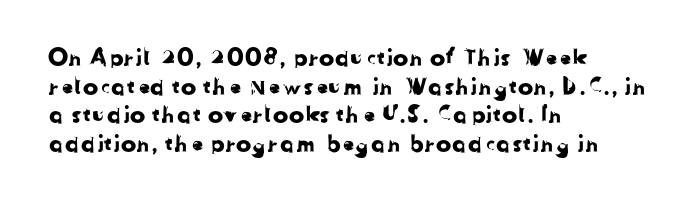
Teacher's note: observe the even left margin — that is flush-left alignment. Students, observe: this is what conventionally led text looks like. A clean baseline with only descenders dipping below it. Each word holds together tightly as a unit, with standard inter-letter gaps.
